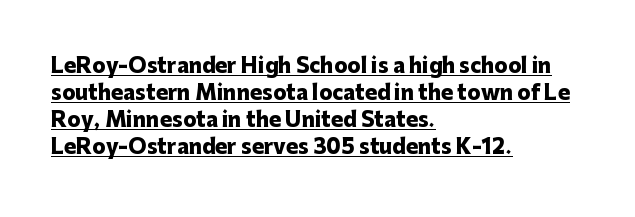
Q: Is the text bold? A: Yes.
Q: Is the text italic (slanted)? A: No, it is upright.
Q: Is the text underlined? A: Yes.
Q: How is the paragraph aligned? A: Left-aligned.
Q: Is the spacing between letters normal or unusually wide? A: Normal.
Q: Is the spacing between lines tight, normal or loose? A: Normal.
